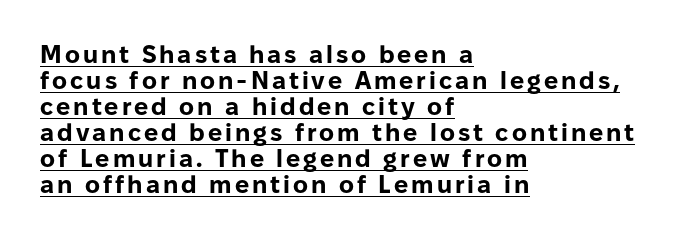
The image shows 25 px bold type, upright; set left-aligned, tight line spacing (1.04x), underlined.
